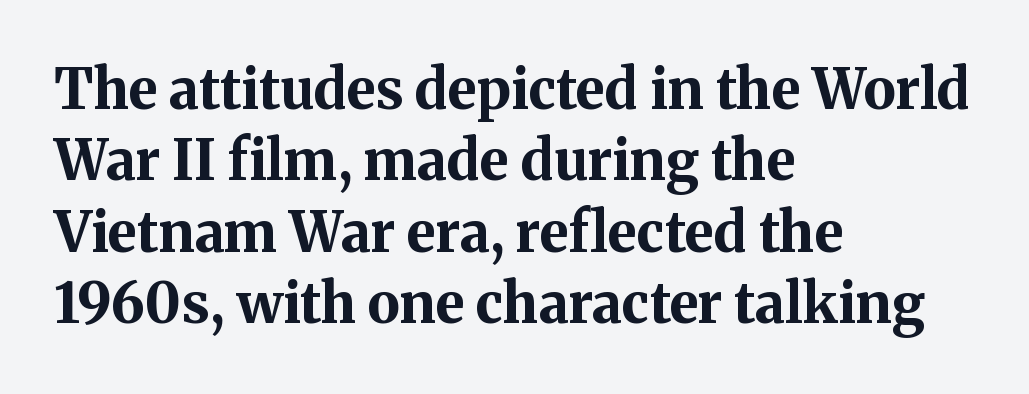
Q: Is the text bold? A: Yes.
Q: Is the text italic (slanted)? A: No, it is upright.
Q: Is the typeface a serif or a sans-serif typeface? A: Serif.
Q: Is the text underlined? A: No.
Q: How is the paragraph aligned? A: Left-aligned.
Q: Is the spacing between letters normal or unusually wide? A: Normal.
Q: Is the spacing between lines tight, normal or loose? A: Normal.
Q: Width (condensed, normal, or wide)? A: Normal.
Q: Stroke contrast? A: Medium.
Q: x-height? A: Medium.
Q: Monospaced? A: No.
